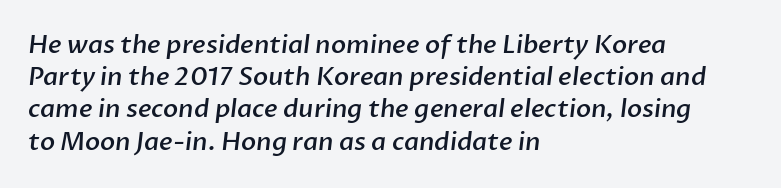
{"bold": "semi", "underline": "no", "align": "left", "line_spacing": "normal", "line_spacing_ratio": 1.29, "letter_spacing": "normal", "letter_spacing_em": 0.0, "glyph_px": 25}
